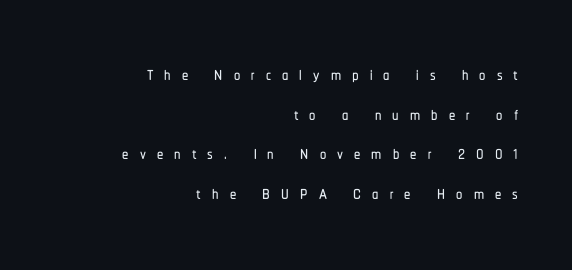
Q: Is the text italic (slanted)? A: No, it is upright.
Q: Is the text underlined? A: No.
Q: How is the paragraph aligned? A: Right-aligned.
Q: Is the spacing between letters normal or unusually wide? A: Unusually wide.
Q: Is the spacing between lines tight, normal or loose? A: Normal.
